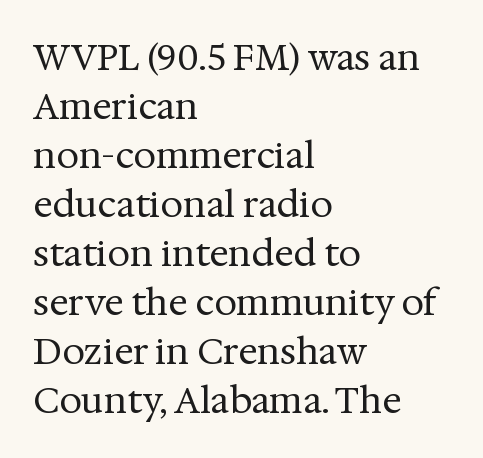
Looks like regular typesetting: each glyph gets only the width it needs. What's the leading like? Ordinary, nothing unusual. Check under the words: just untouched page. Upright lettering throughout. On a weight scale, this lands at 450 or below.
